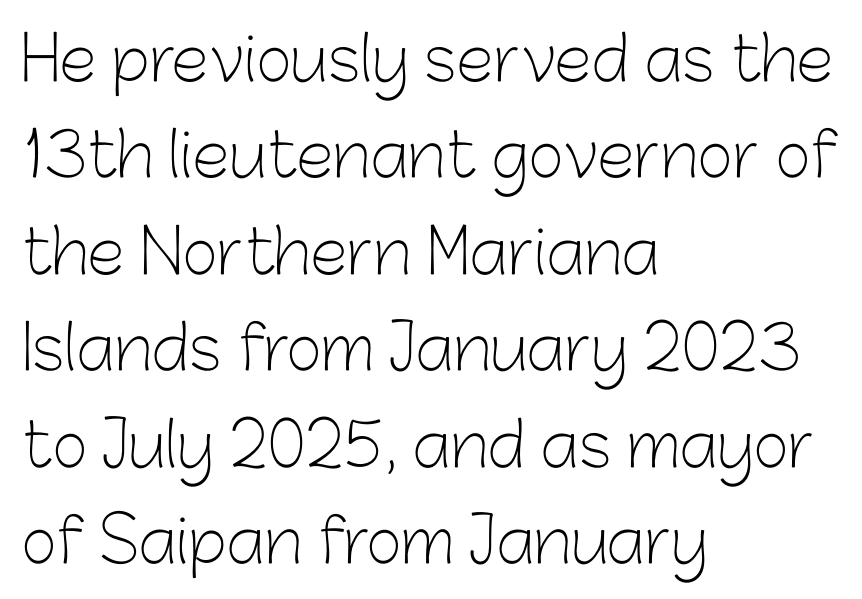
Q: Is the text bold? A: No.
Q: Is the text italic (slanted)? A: No, it is upright.
Q: Is the typeface a serif or a sans-serif typeface? A: Sans-serif.
Q: Is the text underlined? A: No.
Q: How is the paragraph aligned? A: Left-aligned.
Q: Is the spacing between letters normal or unusually wide? A: Normal.
Q: Is the spacing between lines tight, normal or loose? A: Normal.
Q: Width (condensed, normal, or wide)? A: Normal.
Q: Stroke contrast? A: Low.
Q: x-height? A: Medium.
Q: Monospaced? A: No.
